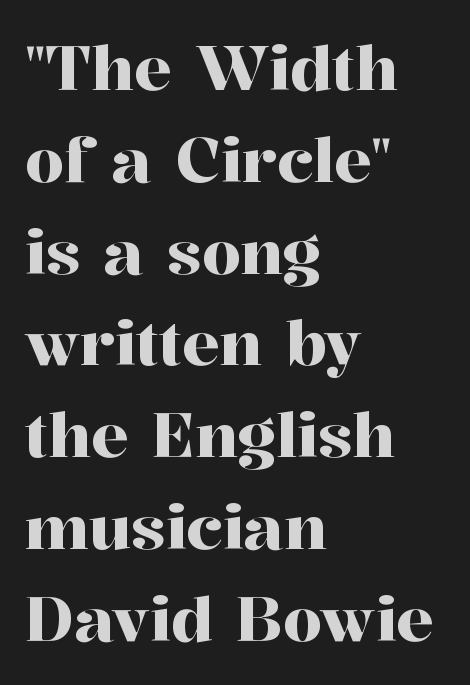
{"serif": "yes", "italic": "no", "width": "normal", "stroke_contrast": "high", "x_height": "medium", "monospaced": "no", "underline": "no", "align": "left", "line_spacing": "normal", "line_spacing_ratio": 1.48, "letter_spacing": "normal", "letter_spacing_em": 0.0, "glyph_px": 62}
